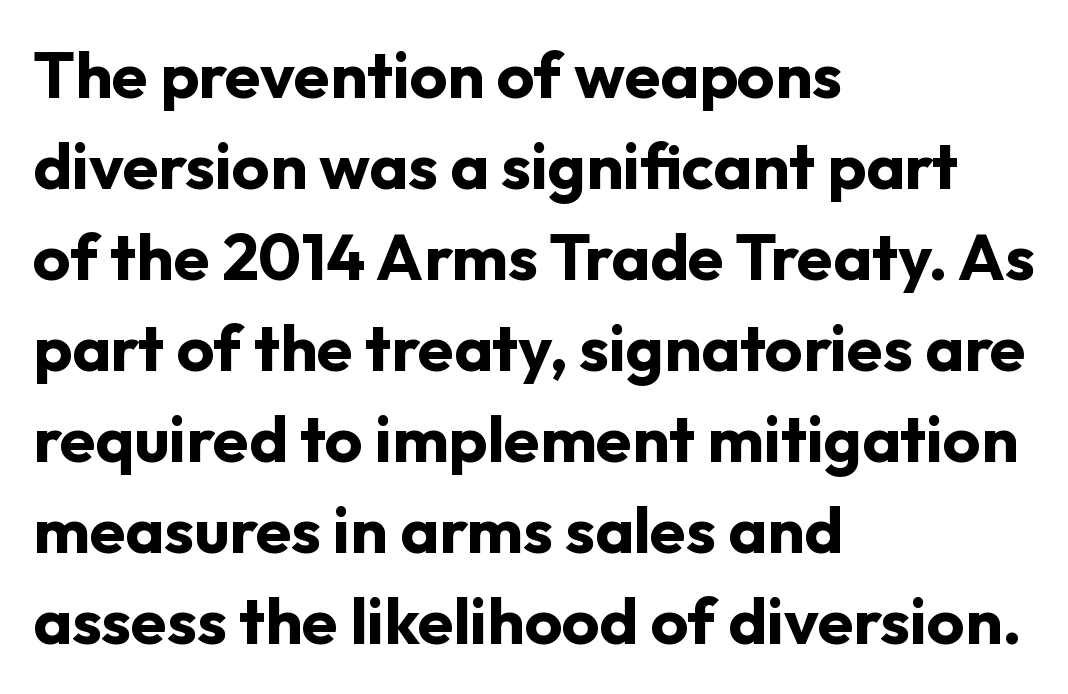
The leading is moderate, giving the passage an even texture. Which margin do the lines hug? The left one — the right edge is uneven. Plenty of ink on the page — the face is bold. Is this a fixed-width face? No — the glyphs have proportional, varying widths. Unlike italic type, these characters show no tilt at all.
